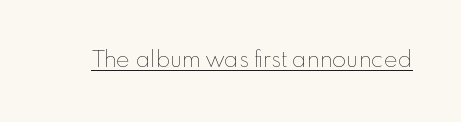
Students, observe the line beneath the letters — that is underlining. You can tell it's not italic because the verticals are truly vertical. Stems here are at most as thick as an everyday book face. Between one letter and the next there's only the usual sliver of space.
